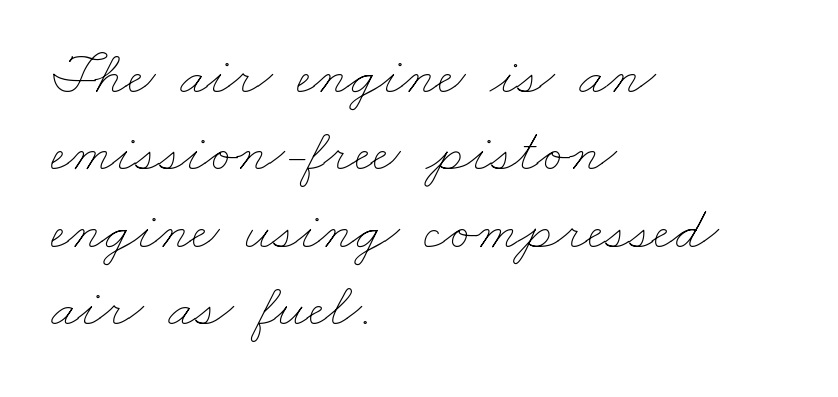
{"bold": "no", "weight": "thin", "width": "wide", "stroke_contrast": "low", "x_height": "small", "monospaced": "no", "underline": "no", "align": "left", "line_spacing": "normal", "line_spacing_ratio": 1.27, "letter_spacing": "normal", "letter_spacing_em": 0.0, "glyph_px": 61}
